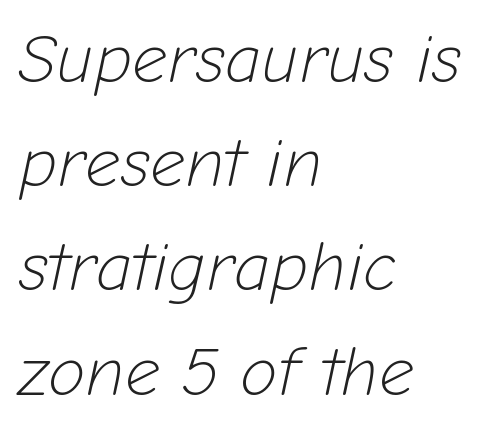
{"italic": "yes", "lean": "right", "slant_degrees": 12, "bold": "no", "weight": "light", "width": "normal", "stroke_contrast": "low", "x_height": "medium", "monospaced": "no", "underline": "no", "align": "left", "line_spacing": "normal", "line_spacing_ratio": 1.51, "letter_spacing": "normal", "letter_spacing_em": 0.0, "glyph_px": 69}
